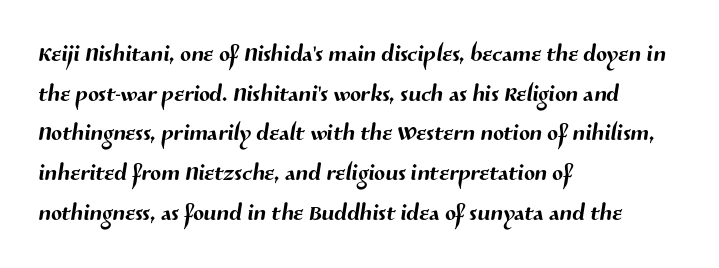
Plain, unruled lines of type. The glyphs in this specimen are sans serif. Does extra space separate the letters? No, they use regular spacing. If you drew a ruler down the left edge, every line would touch it. Each letter keeps its own natural width here, so spacing adapts to shape.
